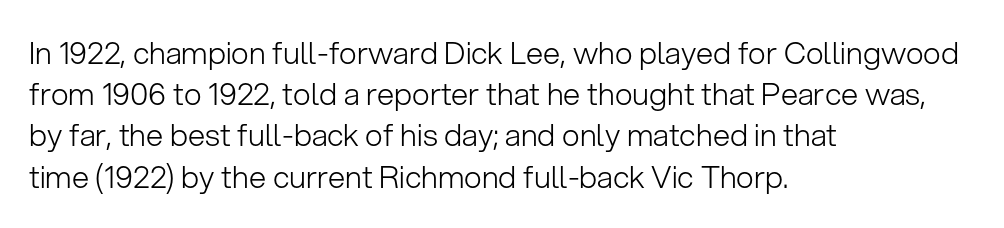
Q: Is the text bold? A: No.
Q: Is the text italic (slanted)? A: No, it is upright.
Q: Is the typeface a serif or a sans-serif typeface? A: Sans-serif.
Q: Is the text underlined? A: No.
Q: How is the paragraph aligned? A: Left-aligned.
Q: Is the spacing between letters normal or unusually wide? A: Normal.
Q: Is the spacing between lines tight, normal or loose? A: Normal.
Q: Width (condensed, normal, or wide)? A: Normal.
Q: Stroke contrast? A: Low.
Q: x-height? A: Medium.
Q: Monospaced? A: No.
